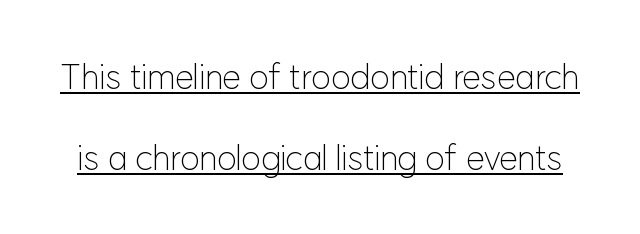
Q: Is the text bold? A: No.
Q: Is the text italic (slanted)? A: No, it is upright.
Q: Is the typeface a serif or a sans-serif typeface? A: Sans-serif.
Q: Is the text underlined? A: Yes.
Q: Is the spacing between letters normal or unusually wide? A: Normal.
Q: Is the spacing between lines tight, normal or loose? A: Loose.
Q: Width (condensed, normal, or wide)? A: Normal.
Q: Stroke contrast? A: Low.
Q: x-height? A: Medium.
Q: Monospaced? A: No.
